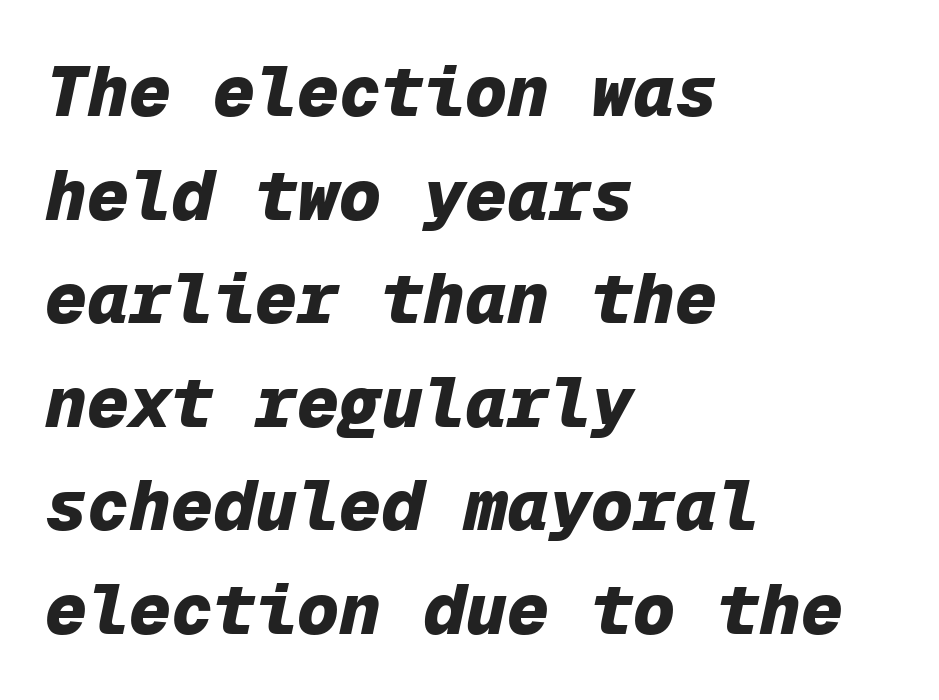
The area under the type is left untouched. The rows are spaced the way most documents space them. The face used here has the dense, thick strokes of a bold. The letters march in equal steps, a hallmark of fixed-pitch type.
